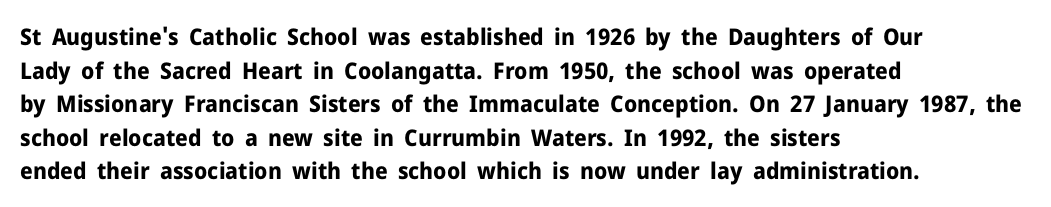
The image shows 23 px bold type, upright; set left-aligned, normal line spacing (1.46x), normal letter spacing, not underlined.
